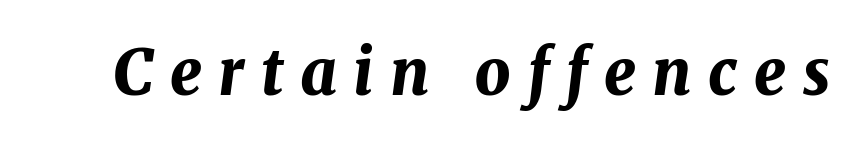
{"italic": "yes", "lean": "right", "slant_degrees": 8, "bold": "yes", "weight": "bold", "width": "normal", "stroke_contrast": "medium", "x_height": "medium", "monospaced": "no", "underline": "no", "letter_spacing": "wide", "letter_spacing_em": 0.26, "glyph_px": 63}
